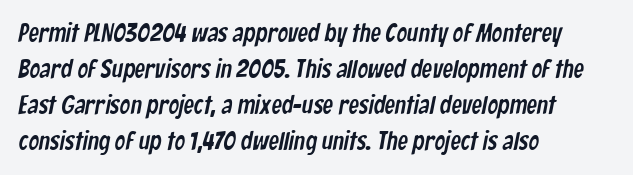
{"underline": "no", "align": "left", "line_spacing": "normal", "line_spacing_ratio": 1.39, "letter_spacing": "normal", "letter_spacing_em": 0.0, "glyph_px": 26}
